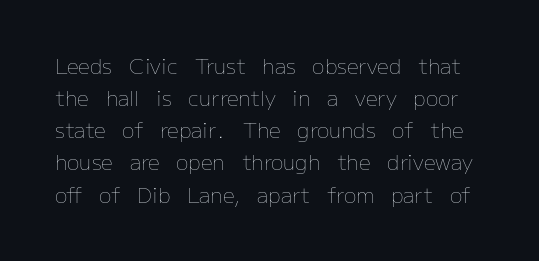
Q: Is the text bold? A: No.
Q: Is the text italic (slanted)? A: No, it is upright.
Q: Is the text underlined? A: No.
Q: Is the spacing between letters normal or unusually wide? A: Normal.
Q: Is the spacing between lines tight, normal or loose? A: Normal.
